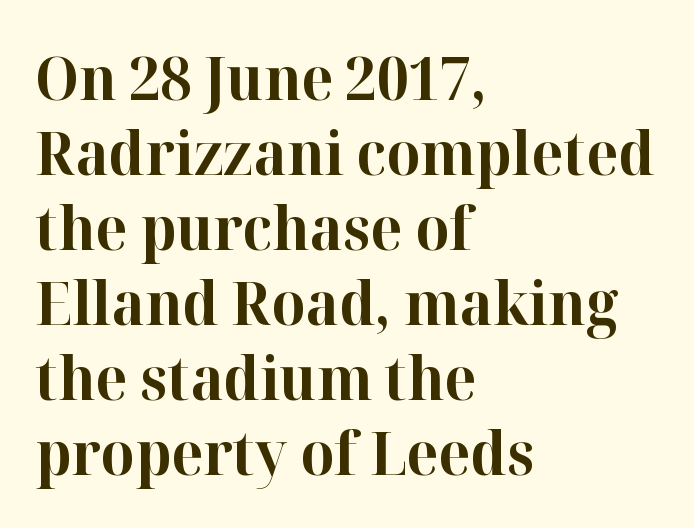
The image shows 60 px bold serif type, upright; set left-aligned, normal line spacing (1.25x), normal letter spacing, not underlined; high stroke contrast and a medium x-height.
